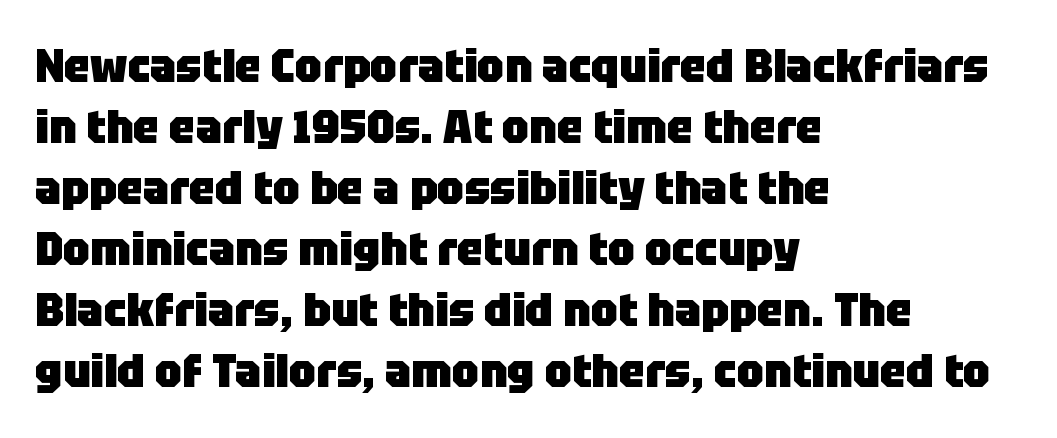
The words here are not underlined. Horizontal bands of white between lines are of average thickness. Note the varied advance widths — an 'i' is clearly narrower than an 'm'. No feet cap the strokes, marking this as sans-serif type. The setting favours the left margin, as ordinary paragraphs usually do.
